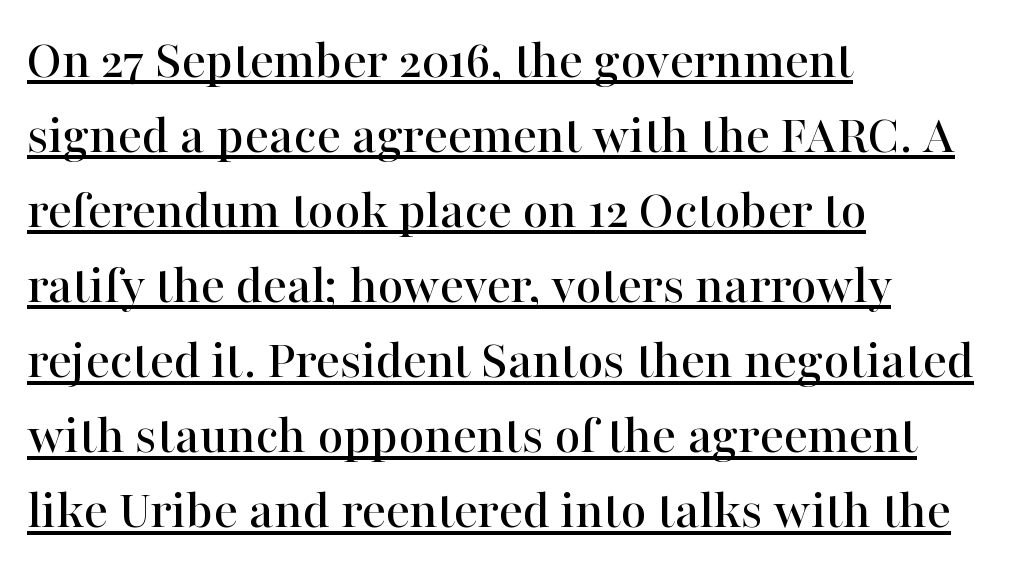
{"serif": "yes", "italic": "no", "width": "normal", "stroke_contrast": "high", "x_height": "medium", "monospaced": "no", "underline": "yes", "align": "left", "line_spacing": "normal", "line_spacing_ratio": 1.34, "letter_spacing": "normal", "letter_spacing_em": 0.0, "glyph_px": 56}
